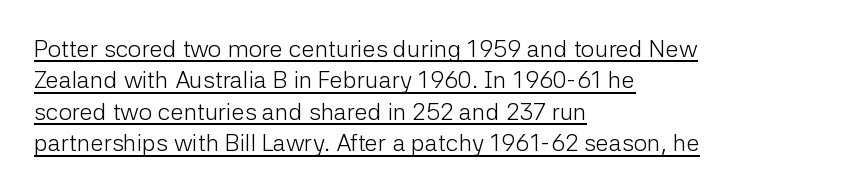
Visually the block forms a straight wall on the left and a jagged coastline on the right. The typography opts for an upright posture over an oblique one. The letterforms sit at book weight or below. Nobody touched the tracking dial on this one.
